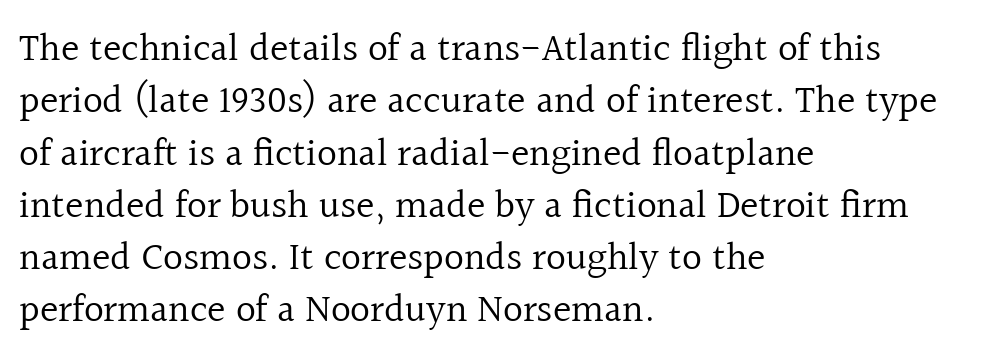
The rendering uses natural spacing where letterforms have individual widths. The specimen reads as upright at a glance. Compared with a centered layout, this one pins lines to the left instead. Anything drawn beneath the words? Only blank space.
